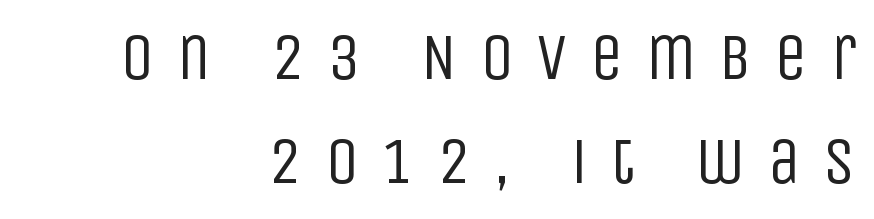
In terms of letterform style, serifs are entirely absent. Here the designer chose a conventional face with non-uniform glyph widths. The rendering inserts visible extra space after every character. Rows of type keep a routine distance in the vertical direction. The rendering anchors every line to the right-hand side. The letters stand straight up with perfectly vertical stems.
